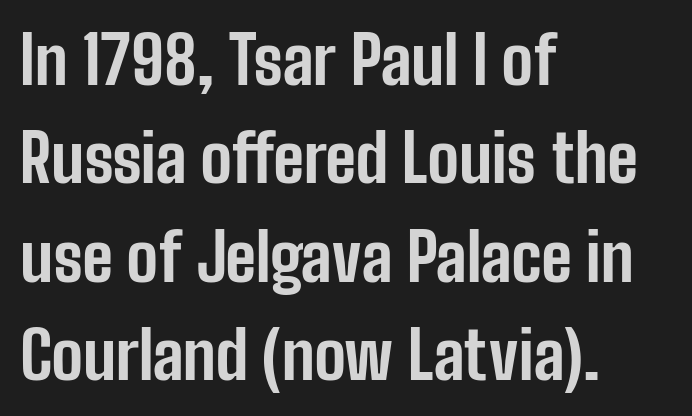
The image shows 66 px bold, condensed sans-serif type, upright; set left-aligned, normal line spacing (1.49x), normal letter spacing, not underlined; low stroke contrast and a medium x-height.
